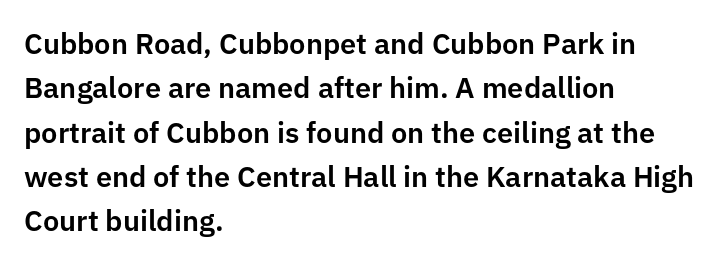
The image shows 29 px sans-serif type, upright; set left-aligned, normal line spacing (1.53x), normal letter spacing, not underlined; low stroke contrast and a medium x-height.
